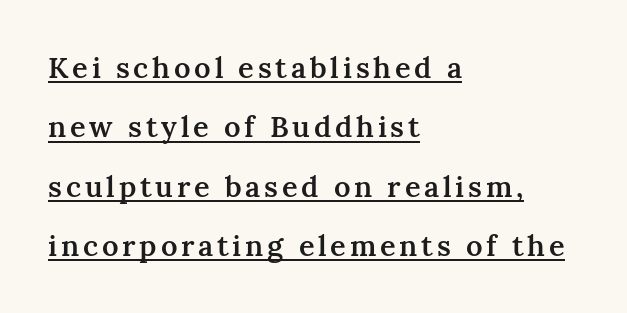
The image shows 29 px semibold serif type, upright; set left-aligned, loose line spacing (2.05x), underlined; medium stroke contrast and a medium x-height.
